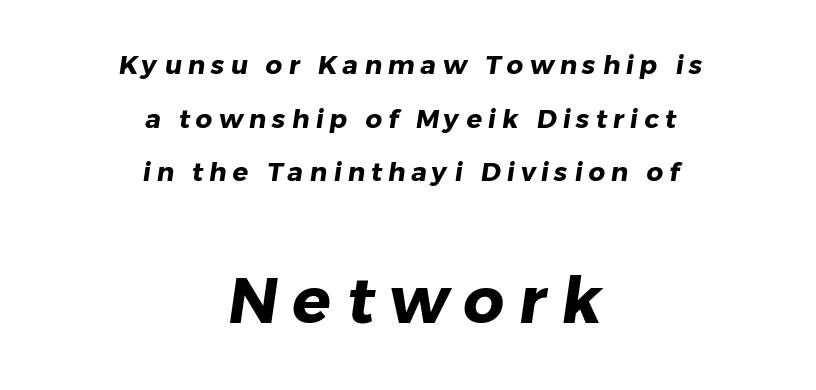
{"serif": "no", "bold": "yes", "weight": "heavy", "width": "normal", "stroke_contrast": "low", "x_height": "medium", "monospaced": "no", "underline": "no", "align": "center", "line_spacing": "loose", "line_spacing_ratio": 2.06, "letter_spacing": "wide", "letter_spacing_em": 0.23, "larger_block": "second", "size_ratio": 2.46, "glyph_px": 64}
